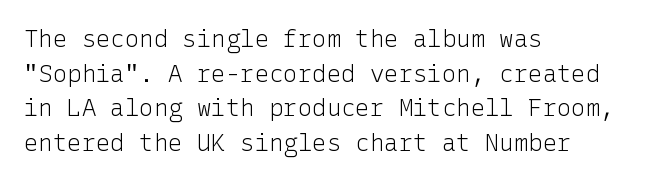
Q: Is the text bold? A: No.
Q: Is the text italic (slanted)? A: No, it is upright.
Q: Is the text underlined? A: No.
Q: How is the paragraph aligned? A: Left-aligned.
Q: Is the spacing between letters normal or unusually wide? A: Normal.
Q: Is the spacing between lines tight, normal or loose? A: Normal.
